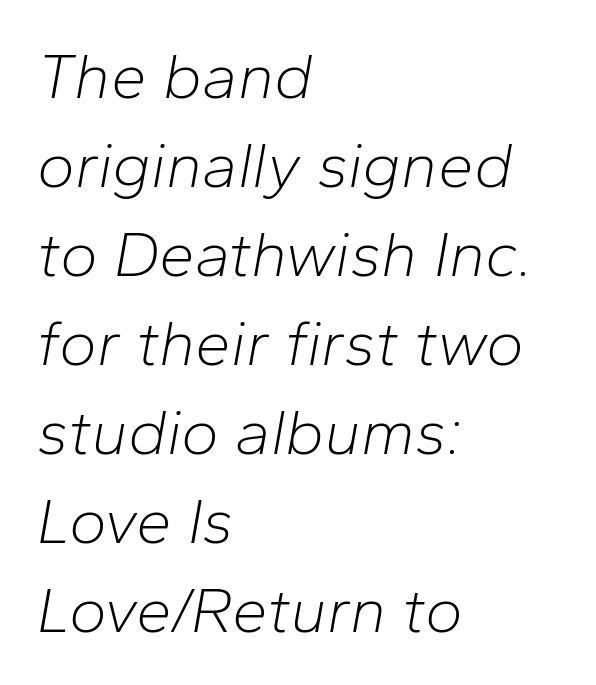
The rendering keeps characters at their native spacing. The axis of the letterforms is tilted away from vertical. Anything drawn beneath the words? Only blank space. The face looks like a standard text weight, possibly lighter. One glance says typical: line gaps are just what's usual.
